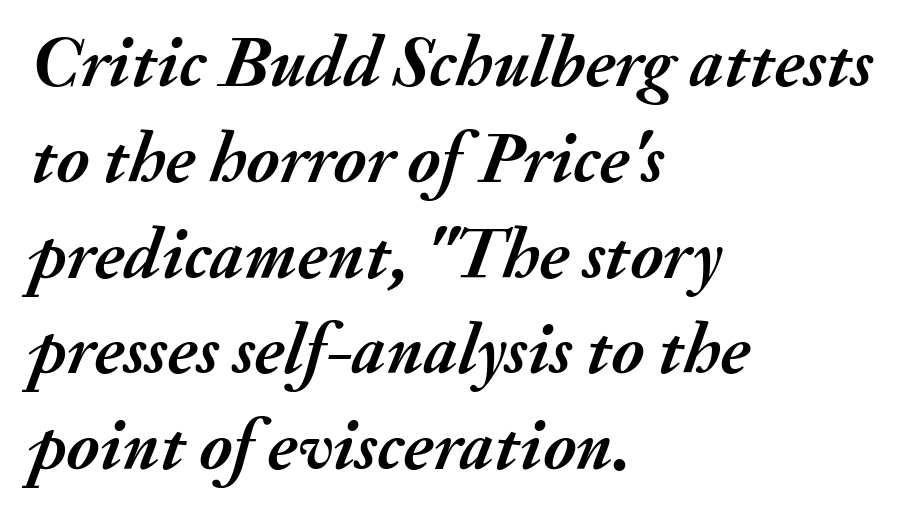
{"italic": "yes", "lean": "right", "slant_degrees": 20, "bold": "yes", "weight": "semibold", "width": "normal", "stroke_contrast": "medium", "x_height": "small", "monospaced": "no", "underline": "no", "align": "left", "line_spacing": "normal", "line_spacing_ratio": 1.33, "letter_spacing": "normal", "letter_spacing_em": 0.0, "glyph_px": 72}
